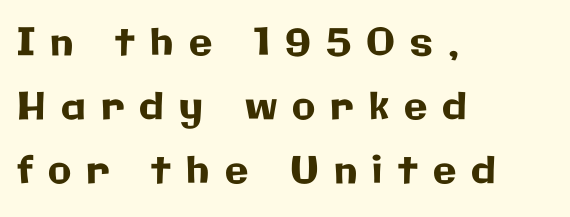
Q: Is the text italic (slanted)? A: No, it is upright.
Q: Is the typeface a serif or a sans-serif typeface? A: Sans-serif.
Q: Is the text underlined? A: No.
Q: How is the paragraph aligned? A: Left-aligned.
Q: Is the spacing between letters normal or unusually wide? A: Unusually wide.
Q: Is the spacing between lines tight, normal or loose? A: Normal.
Q: Width (condensed, normal, or wide)? A: Normal.
Q: Stroke contrast? A: Low.
Q: x-height? A: Medium.
Q: Monospaced? A: No.
